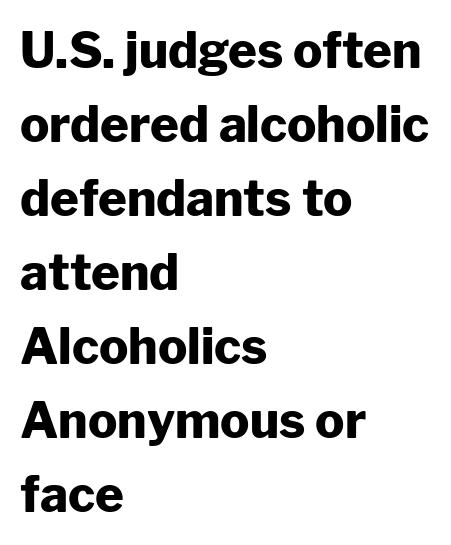
The image shows 49 px heavy sans-serif type, upright; set left-aligned, normal line spacing (1.51x), normal letter spacing, not underlined; low stroke contrast and a medium x-height.
